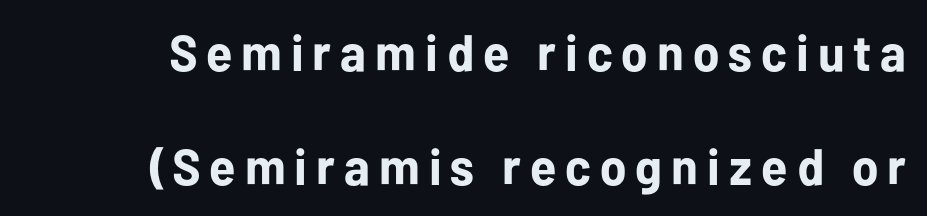
{"serif": "no", "italic": "no", "bold": "yes", "weight": "bold", "width": "normal", "stroke_contrast": "low", "x_height": "medium", "monospaced": "no", "underline": "no", "line_spacing": "loose", "line_spacing_ratio": 2.28, "glyph_px": 50}
